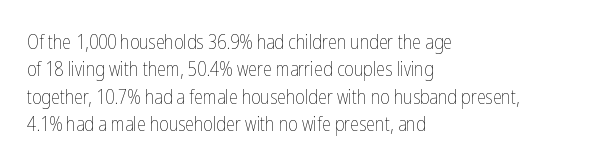
Q: Is the text bold? A: No.
Q: Is the text italic (slanted)? A: No, it is upright.
Q: Is the text underlined? A: No.
Q: How is the paragraph aligned? A: Left-aligned.
Q: Is the spacing between letters normal or unusually wide? A: Normal.
Q: Is the spacing between lines tight, normal or loose? A: Normal.
